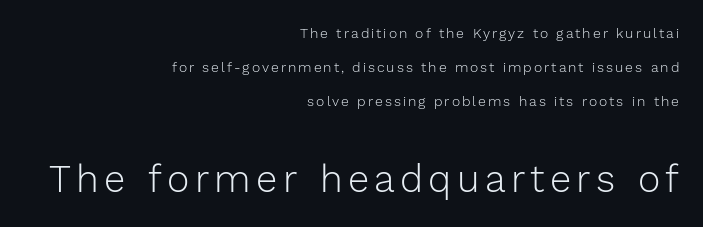
Q: Is the text bold? A: No.
Q: Is the text italic (slanted)? A: No, it is upright.
Q: Is the typeface a serif or a sans-serif typeface? A: Sans-serif.
Q: Is the text underlined? A: No.
Q: How is the paragraph aligned? A: Right-aligned.
Q: Is the spacing between lines tight, normal or loose? A: Loose.
Q: Which block of text is set in a larger size, the first (top) or the second (bottom)? A: The second (bottom) one.
Q: Width (condensed, normal, or wide)? A: Normal.
Q: Stroke contrast? A: Low.
Q: x-height? A: Medium.
Q: Monospaced? A: No.
